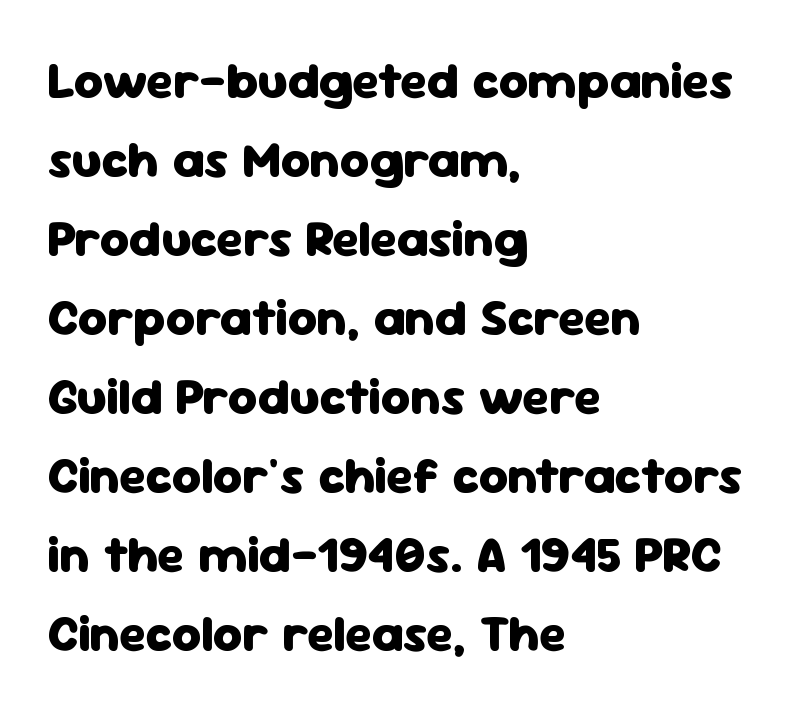
{"serif": "no", "italic": "no", "bold": "yes", "weight": "heavy", "width": "normal", "stroke_contrast": "low", "x_height": "medium", "monospaced": "no", "underline": "no", "align": "left", "line_spacing": "normal", "line_spacing_ratio": 1.55, "letter_spacing": "normal", "letter_spacing_em": 0.0, "glyph_px": 51}
